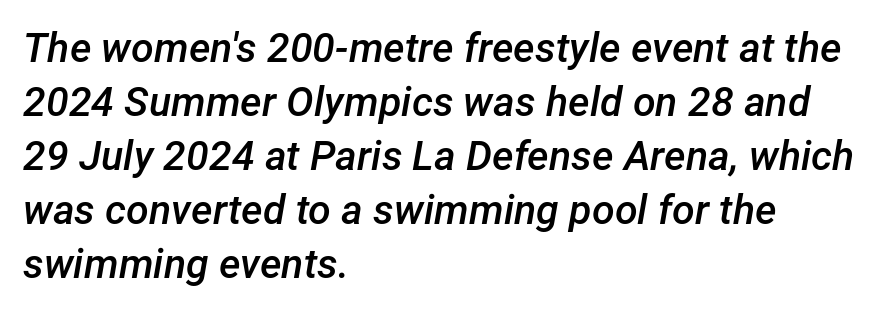
This is moderately heavy type, rendered in semibold. Caption: standard tracking, unaltered. The zone under the glyphs is completely vacant. This rendering uses left alignment, leaving the right contour irregular. A typesetter would call this proportional, since set widths differ per character. The leading is moderate, giving the passage an even texture.
